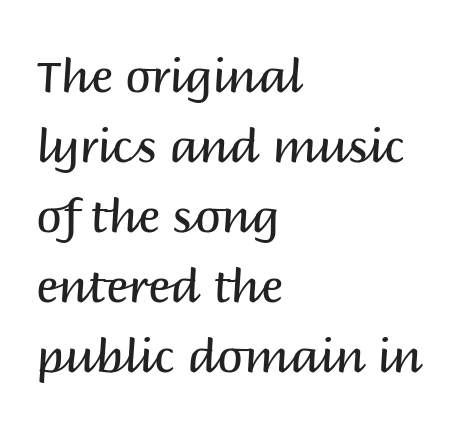
The image shows 46 px regular-weight sans-serif type; set left-aligned, normal line spacing (1.52x), normal letter spacing, not underlined; medium stroke contrast and a large x-height.
